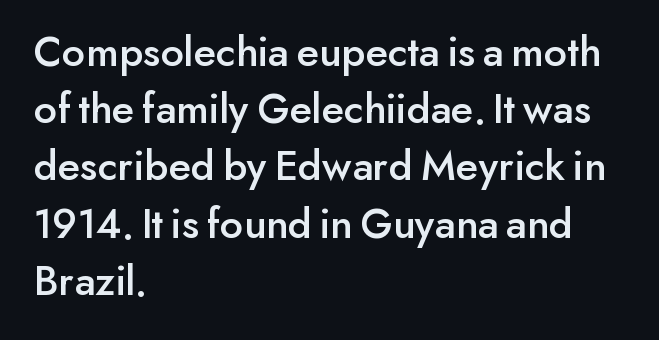
The image shows 44 px sans-serif type, upright; set left-aligned, normal line spacing (1.3x), normal letter spacing, not underlined; low stroke contrast and a small x-height.
